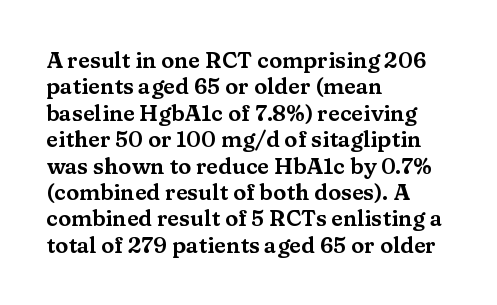
This rendering features lettering with no underline. Horizontal alignment here is leftward, the default for most running prose. These lines keep a tight, regular rhythm from letter to letter. A typesetter would mark this as roman, not italic.
